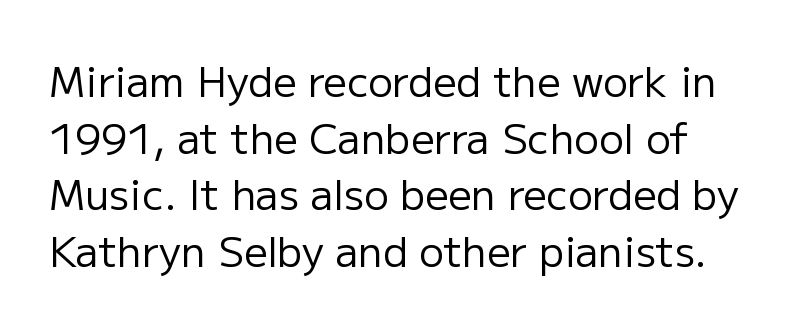
Ink coverage per letter is moderate at most. A typesetter would call this zero additional tracking. Note the varied advance widths — an 'i' is clearly narrower than an 'm'. The passage shown stacks its lines at a standard gap. Font category for this specimen: sans-serif. Any mark beneath the type? The region is blank.
